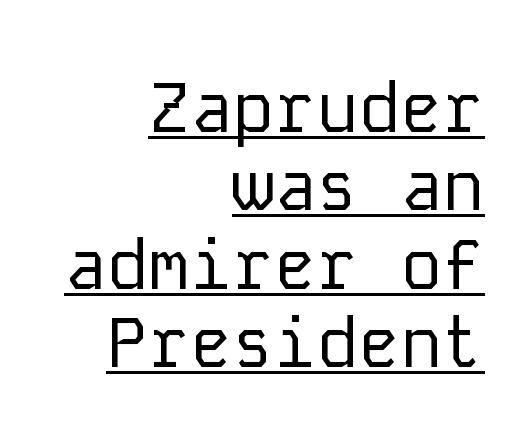
The image shows 70 px regular-weight sans-serif type, upright, monospaced; set right-aligned, tight line spacing (1.12x), normal letter spacing, underlined; low stroke contrast and a medium x-height.
